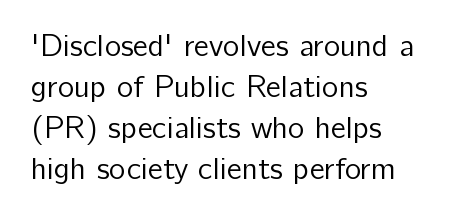
The image shows 31 px regular-weight sans-serif type, upright; set left-aligned, normal line spacing (1.32x), normal letter spacing, not underlined; low stroke contrast and a medium x-height.
